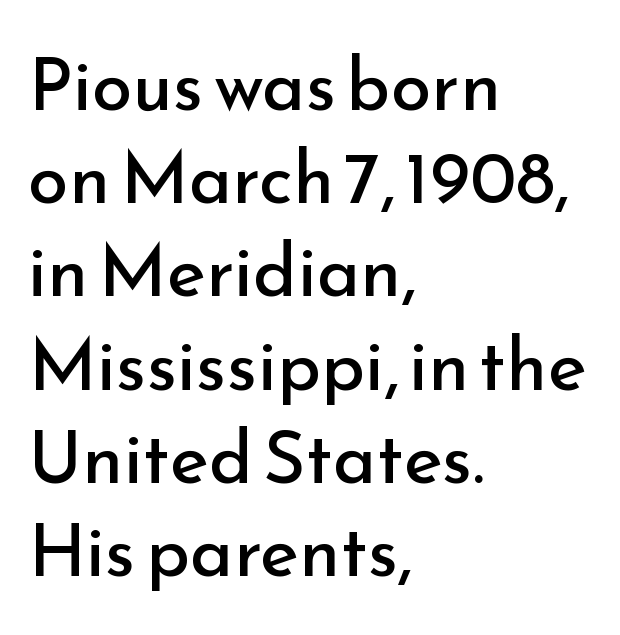
{"serif": "no", "italic": "no", "bold": "no", "weight": "regular", "width": "normal", "stroke_contrast": "low", "x_height": "small", "monospaced": "no", "underline": "no", "align": "left", "line_spacing": "normal", "line_spacing_ratio": 1.26, "letter_spacing": "normal", "letter_spacing_em": 0.0, "glyph_px": 74}
